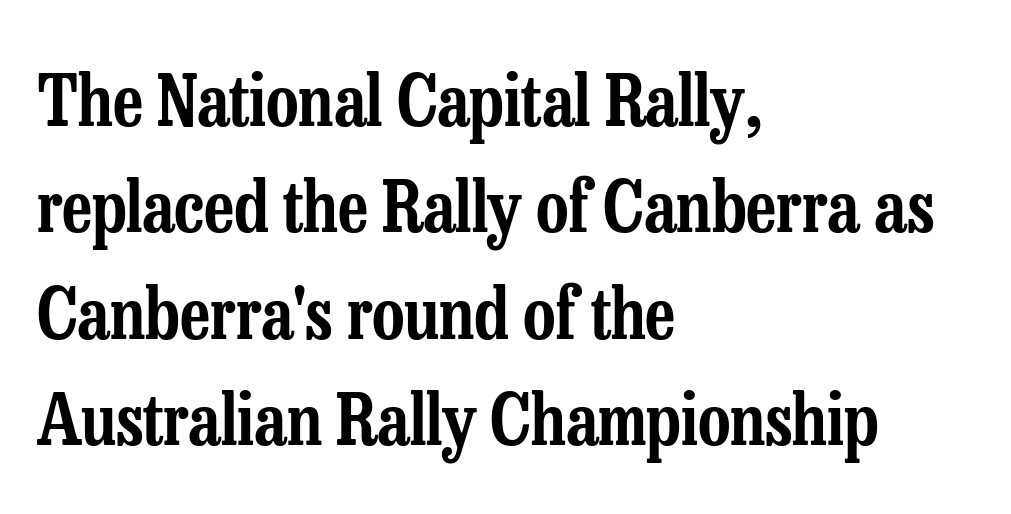
{"serif": "yes", "italic": "no", "width": "condensed", "stroke_contrast": "low", "x_height": "medium", "monospaced": "no", "underline": "no", "align": "left", "line_spacing": "normal", "line_spacing_ratio": 1.5, "letter_spacing": "normal", "letter_spacing_em": 0.0, "glyph_px": 71}
